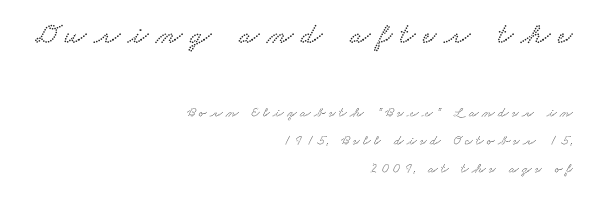
The image shows 30 px wide serif type; set right-aligned, loose line spacing (2.0x), unusually wide letter spacing (+0.26 em), not underlined; the first (top) block is 2.14x larger; low stroke contrast and a small x-height.
